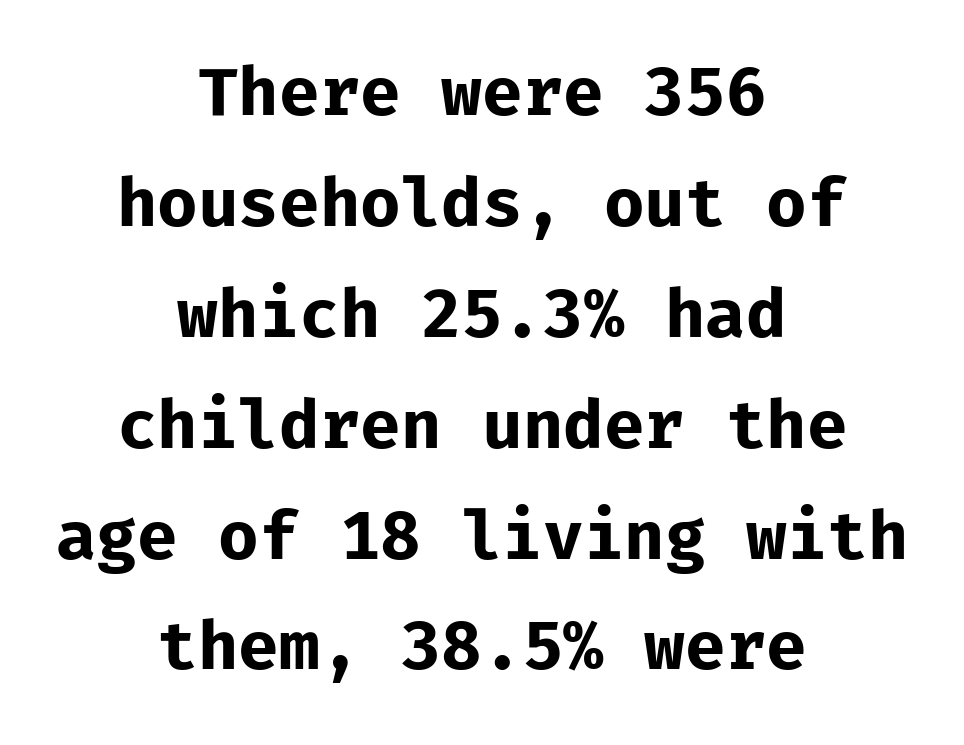
Compared with typical paragraphs, the rows here are spaced about the same. Rendered with straight, roman letterforms. The baseline area is clear. Spacing between characters is what you'd get straight out of the box. Layout note: lines centered.
